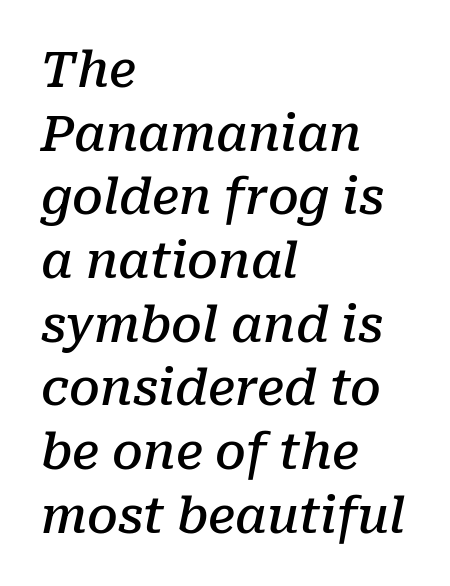
{"serif": "yes", "italic": "yes", "lean": "right", "slant_degrees": 10, "bold": "semi", "weight": "semibold", "width": "normal", "stroke_contrast": "low", "x_height": "medium", "monospaced": "no", "underline": "no", "align": "left", "line_spacing": "normal", "line_spacing_ratio": 1.3, "letter_spacing": "normal", "letter_spacing_em": 0.0, "glyph_px": 49}
